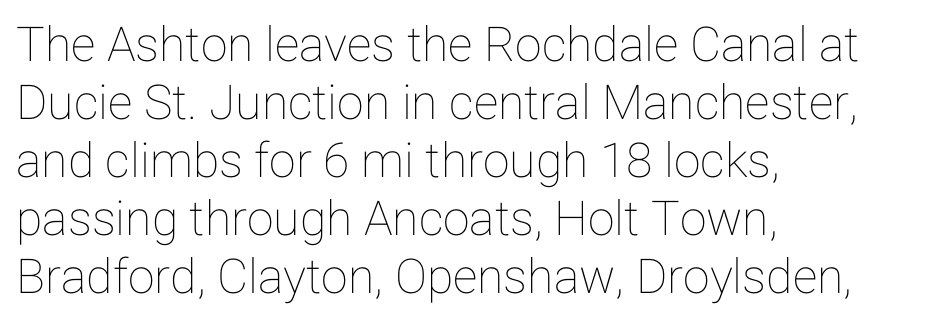
Q: Is the text italic (slanted)? A: No, it is upright.
Q: Is the text underlined? A: No.
Q: How is the paragraph aligned? A: Left-aligned.
Q: Is the spacing between letters normal or unusually wide? A: Normal.
Q: Width (condensed, normal, or wide)? A: Normal.
Q: Stroke contrast? A: Low.
Q: x-height? A: Medium.
Q: Monospaced? A: No.
